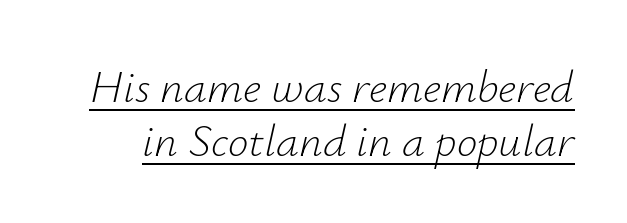
These glyphs show unthickened strokes, regular width or finer. Is the letter spacing exaggerated? No — it looks like the ordinary default. Notice how the stems are inclined rather than vertical — that's the hallmark of italics. In designer terms, the underline attribute is active on this setting. Note the varied advance widths — an 'i' is clearly narrower than an 'm'.
